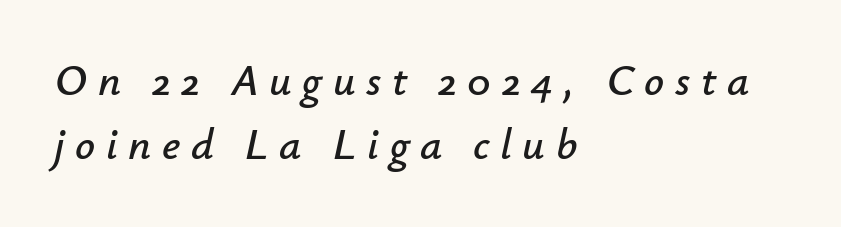
A typesetter would call this proportional, since set widths differ per character. Yep, that's italic — everything's leaning. The lines in this sample share a left origin and differ only in where they stop. Quick note: interline space is typical.
